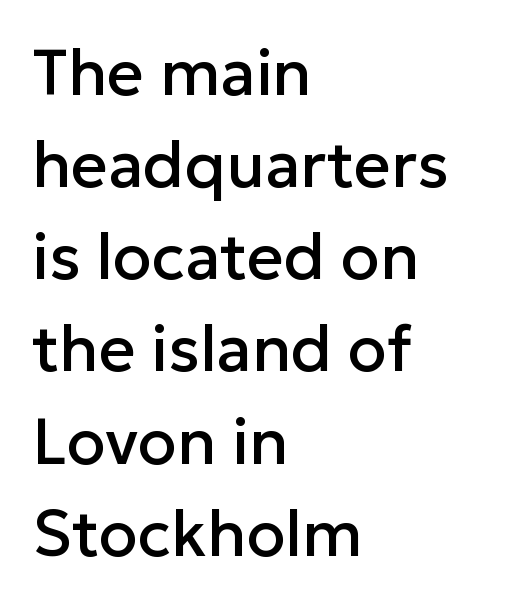
No feet cap the strokes, marking this as sans-serif type. The passage is arranged the way most books set body copy — flush left. You could not count columns in this text — the font is proportionally spaced. The typography opts for an upright posture over an oblique one. The line texture is even and compact thanks to regular tracking.
